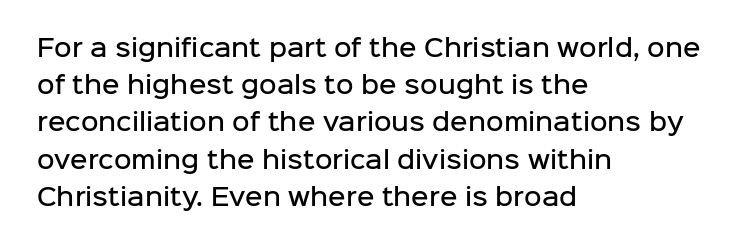
If you measured baseline to baseline, you'd find a middling distance. Summary of weight: moderately heavy, a semibold. Horizontal alignment here is leftward, the default for most running prose. Beneath every word, the page is bare.
